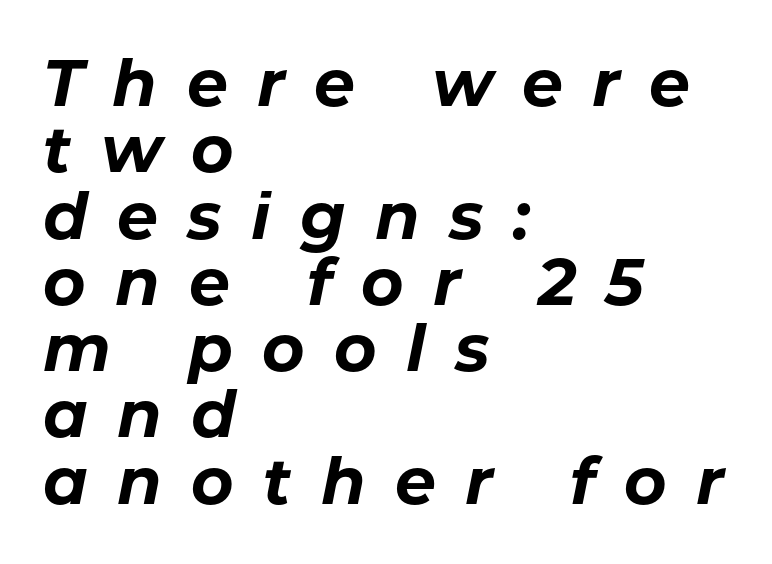
Q: Is the text bold? A: Yes.
Q: Is the text italic (slanted)? A: Yes, it leans right by about 11 degrees.
Q: Is the text underlined? A: No.
Q: How is the paragraph aligned? A: Left-aligned.
Q: Is the spacing between letters normal or unusually wide? A: Unusually wide.
Q: Is the spacing between lines tight, normal or loose? A: Tight.
Q: Width (condensed, normal, or wide)? A: Normal.
Q: Stroke contrast? A: Low.
Q: x-height? A: Medium.
Q: Monospaced? A: No.
